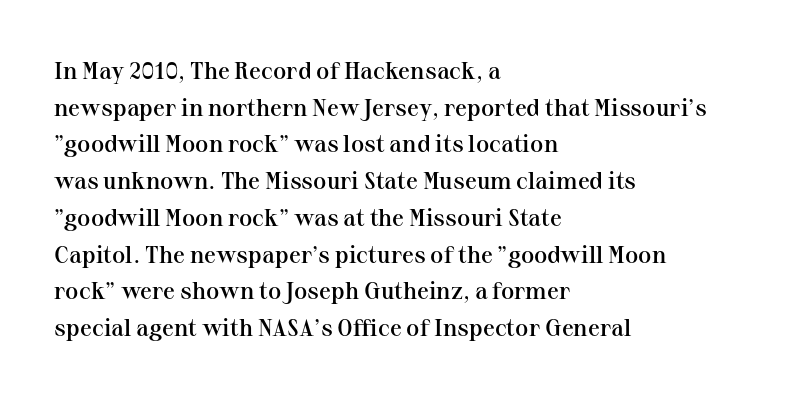
{"italic": "no", "bold": "semi", "underline": "no", "align": "left", "line_spacing": "normal", "line_spacing_ratio": 1.53, "letter_spacing": "normal", "letter_spacing_em": 0.0, "glyph_px": 24}
